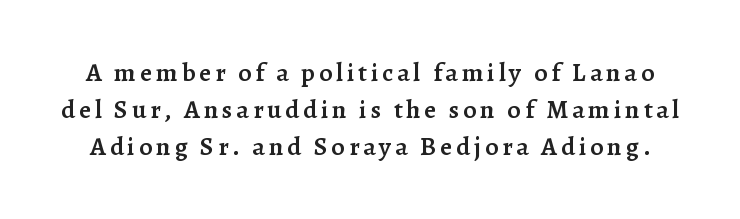
The image shows 26 px text type, upright; set normal line spacing (1.43x), not underlined.
